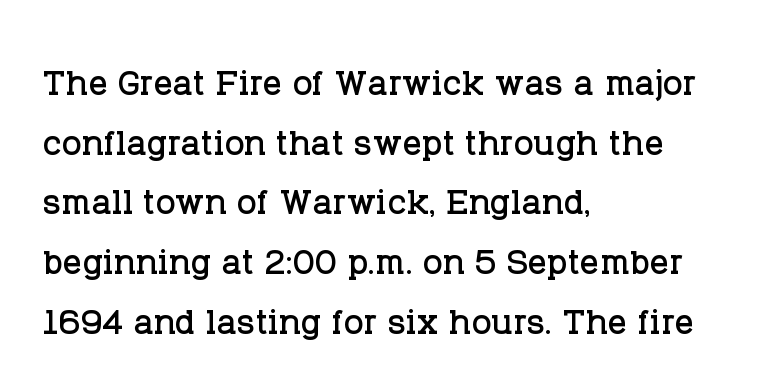
Q: Is the text italic (slanted)? A: No, it is upright.
Q: Is the typeface a serif or a sans-serif typeface? A: Serif.
Q: Is the text underlined? A: No.
Q: How is the paragraph aligned? A: Left-aligned.
Q: Is the spacing between letters normal or unusually wide? A: Normal.
Q: Is the spacing between lines tight, normal or loose? A: Normal.
Q: Width (condensed, normal, or wide)? A: Normal.
Q: Stroke contrast? A: Low.
Q: x-height? A: Large.
Q: Monospaced? A: No.
